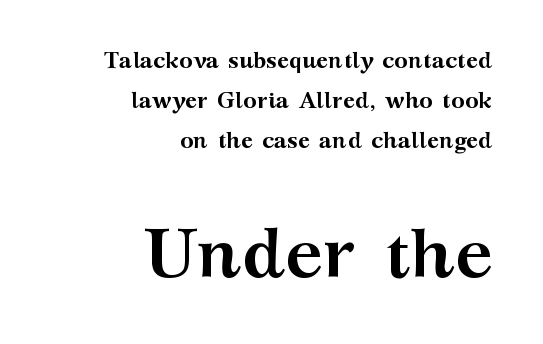
The image shows 70 px semibold, wide serif type, upright; set right-aligned, line spacing 1.74x, normal letter spacing, not underlined; the second (bottom) block is 3.04x larger; medium stroke contrast and a medium x-height.
